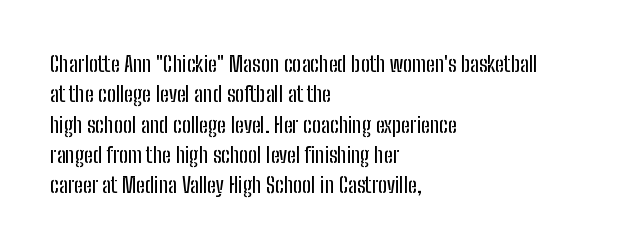
Q: Is the text italic (slanted)? A: No, it is upright.
Q: Is the text underlined? A: No.
Q: How is the paragraph aligned? A: Left-aligned.
Q: Is the spacing between letters normal or unusually wide? A: Normal.
Q: Is the spacing between lines tight, normal or loose? A: Normal.
